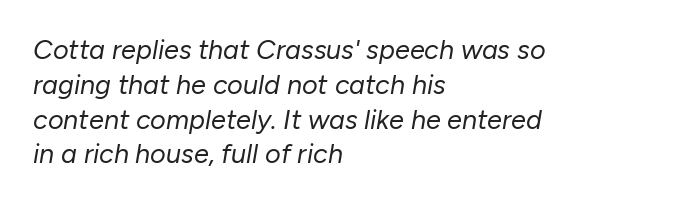
The image shows 27 px text type, italic (leaning right); set left-aligned, normal line spacing (1.29x), normal letter spacing, not underlined.
